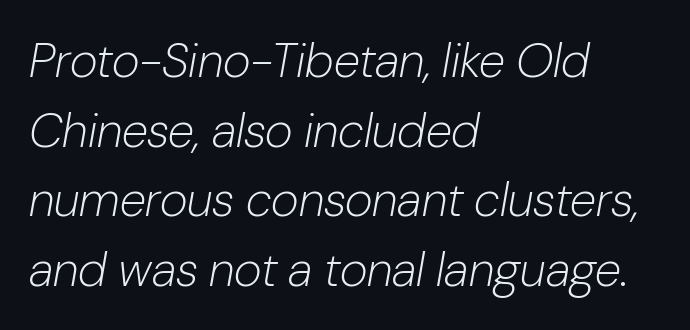
Standard letterfit; no display-style spreading of the glyphs. Spacing verdict: proportional, widths tailored to each character. The glyphs look as if they've been sheared to an angle. Typeset ragged right — the left edge is the straight one. On a weight scale, this lands at 450 or below.
